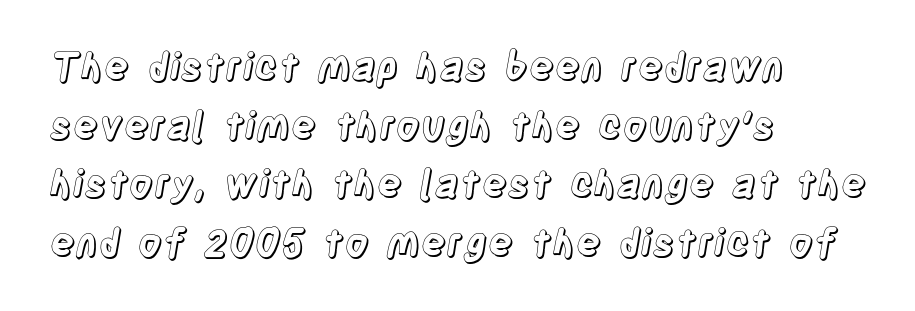
The image shows 38 px condensed type; set left-aligned, normal line spacing (1.54x), normal letter spacing, not underlined; a large x-height.
